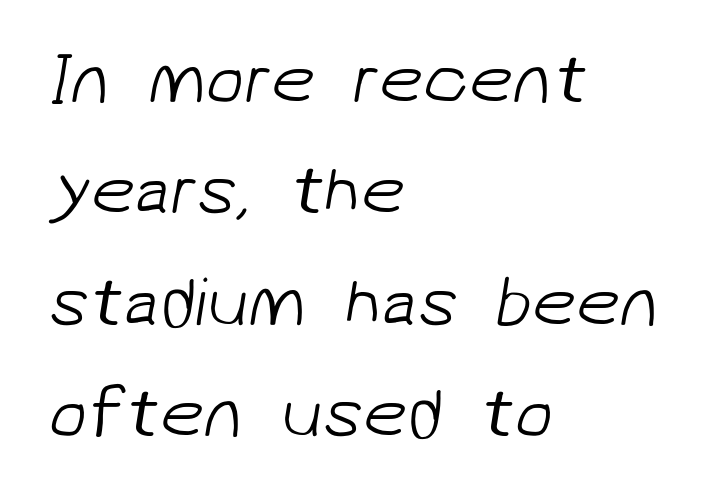
The image shows 70 px light sans-serif type; set left-aligned, normal line spacing (1.59x), normal letter spacing, not underlined; low stroke contrast and a medium x-height.
